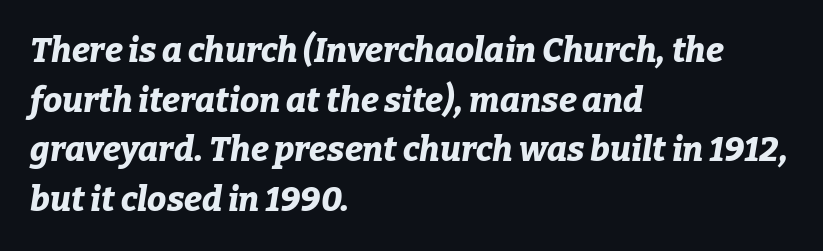
The image shows 34 px bold type, italic (leaning right); set left-aligned, normal line spacing (1.46x), normal letter spacing, not underlined; low stroke contrast and a medium x-height.
